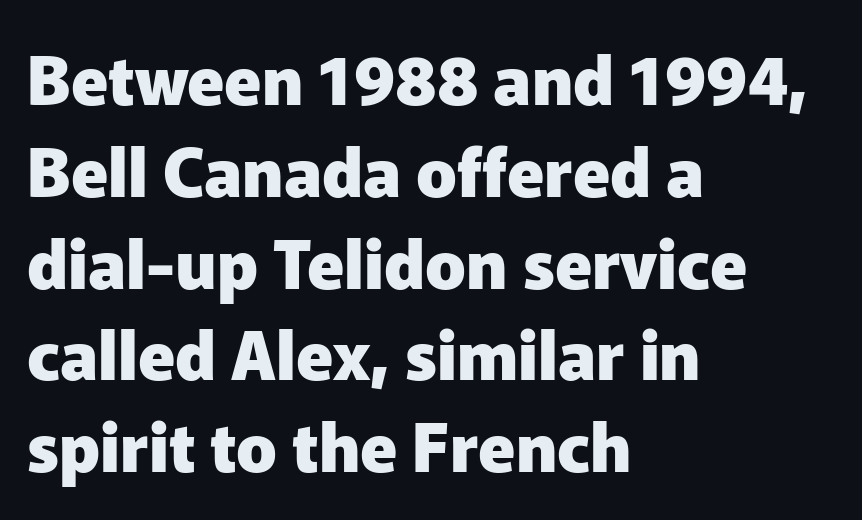
{"serif": "no", "italic": "no", "bold": "yes", "weight": "heavy", "width": "normal", "stroke_contrast": "low", "x_height": "medium", "monospaced": "no", "underline": "no", "align": "left", "line_spacing": "normal", "line_spacing_ratio": 1.37, "letter_spacing": "normal", "letter_spacing_em": 0.0, "glyph_px": 67}
